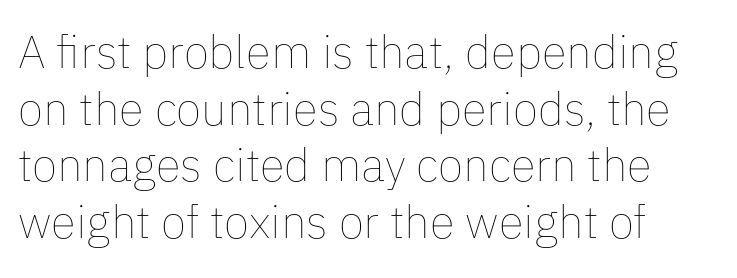
Q: Is the text bold? A: No.
Q: Is the text italic (slanted)? A: No, it is upright.
Q: Is the text underlined? A: No.
Q: How is the paragraph aligned? A: Left-aligned.
Q: Is the spacing between letters normal or unusually wide? A: Normal.
Q: Width (condensed, normal, or wide)? A: Normal.
Q: Stroke contrast? A: Low.
Q: x-height? A: Medium.
Q: Monospaced? A: No.
